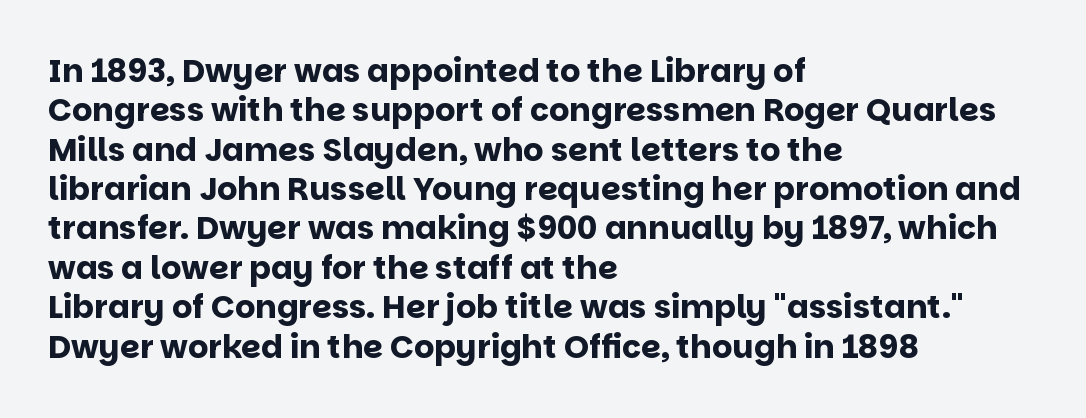
Q: Is the text bold? A: Yes.
Q: Is the text italic (slanted)? A: No, it is upright.
Q: Is the typeface a serif or a sans-serif typeface? A: Sans-serif.
Q: Is the text underlined? A: No.
Q: How is the paragraph aligned? A: Left-aligned.
Q: Is the spacing between letters normal or unusually wide? A: Normal.
Q: Width (condensed, normal, or wide)? A: Normal.
Q: Stroke contrast? A: Low.
Q: x-height? A: Large.
Q: Monospaced? A: No.
